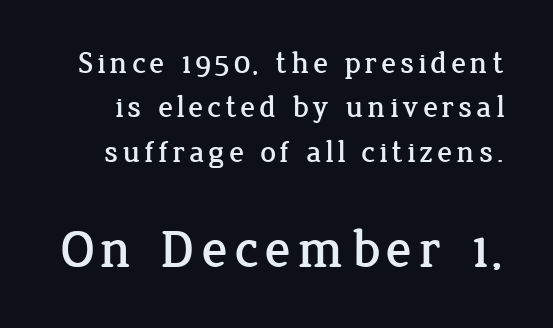
Q: Is the text italic (slanted)? A: No, it is upright.
Q: Is the typeface a serif or a sans-serif typeface? A: Serif.
Q: Is the text underlined? A: No.
Q: Is the spacing between lines tight, normal or loose? A: Normal.
Q: Which block of text is set in a larger size, the first (top) or the second (bottom)? A: The second (bottom) one.
Q: Width (condensed, normal, or wide)? A: Normal.
Q: Stroke contrast? A: Low.
Q: x-height? A: Medium.
Q: Monospaced? A: No.
